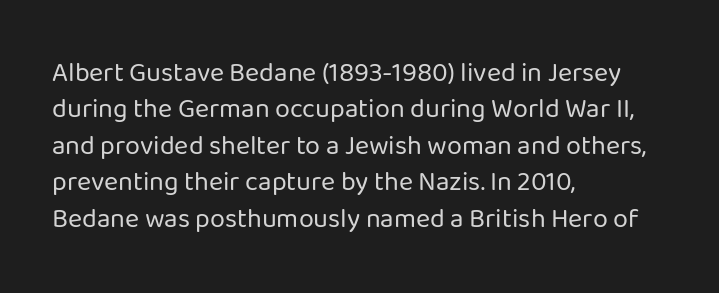
{"italic": "no", "bold": "no", "underline": "no", "align": "left", "line_spacing": "normal", "line_spacing_ratio": 1.35, "letter_spacing": "normal", "letter_spacing_em": 0.0, "glyph_px": 27}
